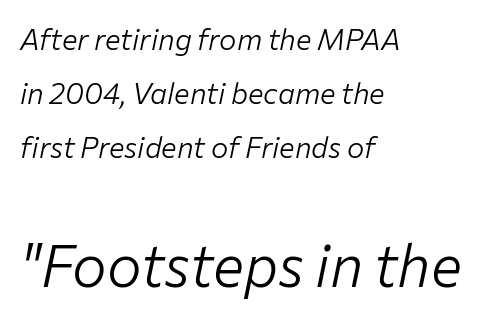
The glyphs look as if they've been sheared to an angle. The more generous point size was reserved for the lower chunk. The letterforms sit shoulder to shoulder at normal distance. Counters stay open thanks to moderate or lighter strokes. Is the block centered? No — it sits flush against the left margin.
